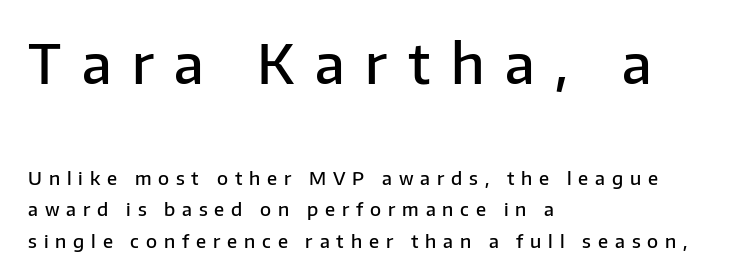
Display-style spreading of the glyphs; the letterfit is very open. Whoever set this made the first block the dominant, larger element. Beneath every word, the page is bare. Serif or sans? Sans — the stroke terminals are bare. A roman cut, with each character standing at attention.
